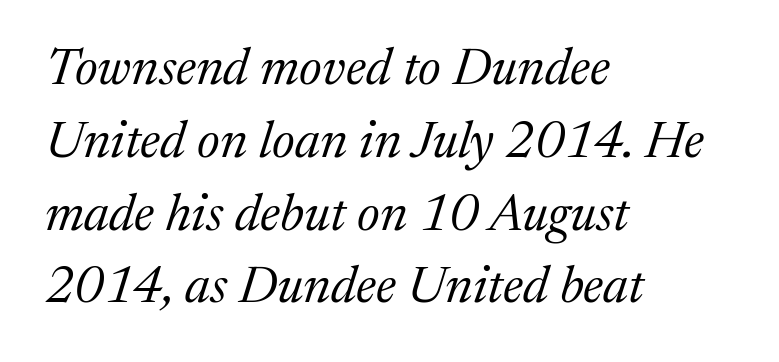
The image shows 52 px regular-weight serif type, italic (leaning right); set left-aligned, normal line spacing (1.4x), normal letter spacing, not underlined; medium stroke contrast and a medium x-height.
